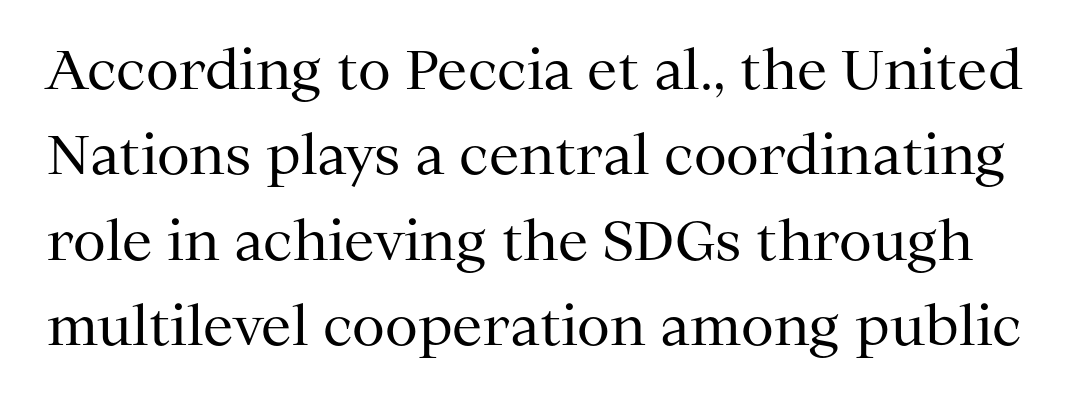
Q: Is the text bold? A: No.
Q: Is the text italic (slanted)? A: No, it is upright.
Q: Is the typeface a serif or a sans-serif typeface? A: Serif.
Q: Is the text underlined? A: No.
Q: Is the spacing between letters normal or unusually wide? A: Normal.
Q: Is the spacing between lines tight, normal or loose? A: Normal.
Q: Width (condensed, normal, or wide)? A: Normal.
Q: Stroke contrast? A: Medium.
Q: x-height? A: Medium.
Q: Monospaced? A: No.
